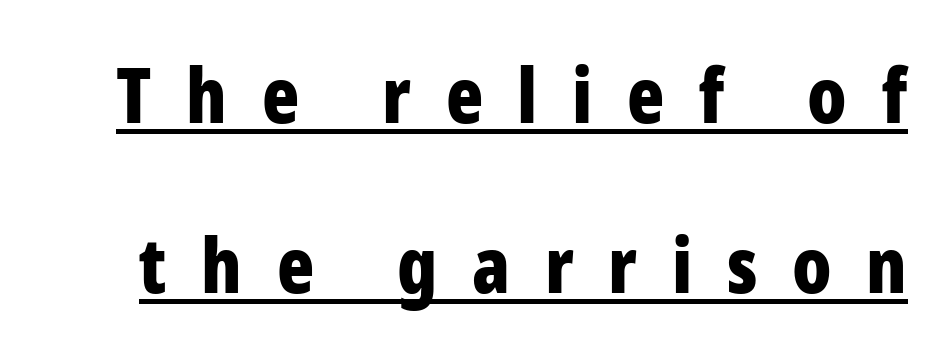
The image shows 77 px bold, condensed sans-serif type, upright; set loose line spacing (2.21x), unusually wide letter spacing (+0.45 em), underlined; low stroke contrast and a medium x-height.
